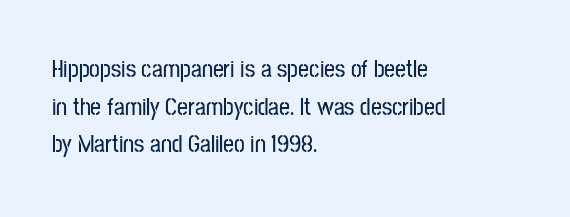
The image shows 24 px text type, upright; set left-aligned, normal line spacing (1.57x), normal letter spacing, not underlined.
